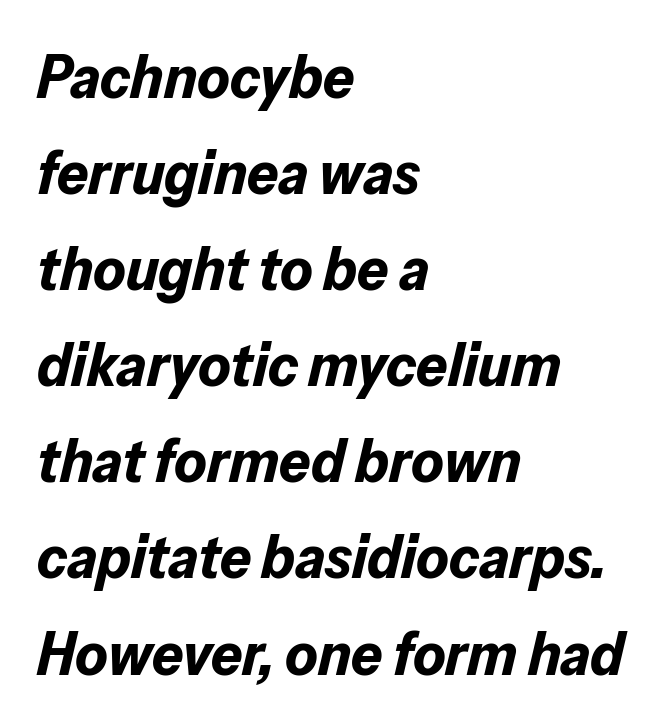
The image shows 62 px bold type, italic (leaning right); set left-aligned, normal line spacing (1.55x), normal letter spacing, not underlined; low stroke contrast and a medium x-height.
